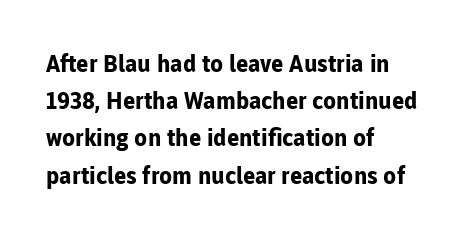
The image shows 24 px bold type, upright; set left-aligned, normal line spacing (1.55x), normal letter spacing, not underlined.
